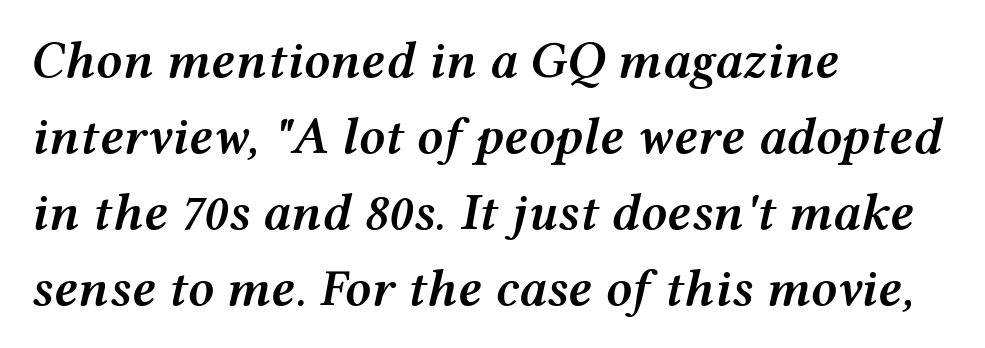
{"italic": "yes", "lean": "right", "slant_degrees": 12, "bold": "semi", "weight": "semibold", "width": "wide", "stroke_contrast": "medium", "x_height": "medium", "monospaced": "no", "underline": "no", "align": "left", "line_spacing": "normal", "line_spacing_ratio": 1.46, "letter_spacing": "normal", "letter_spacing_em": 0.0, "glyph_px": 52}
